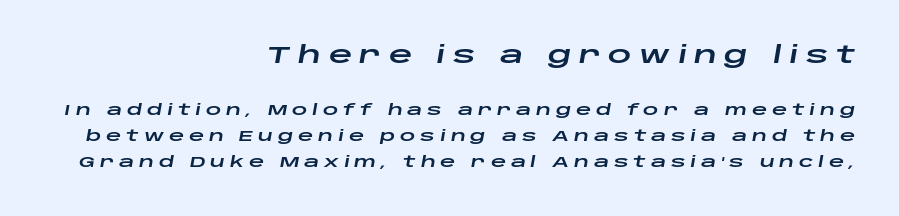
The image shows 23 px text type, italic (leaning right); set right-aligned, line spacing 1.75x, unusually wide letter spacing (+0.32 em), not underlined; the first (top) block is 1.53x larger.
